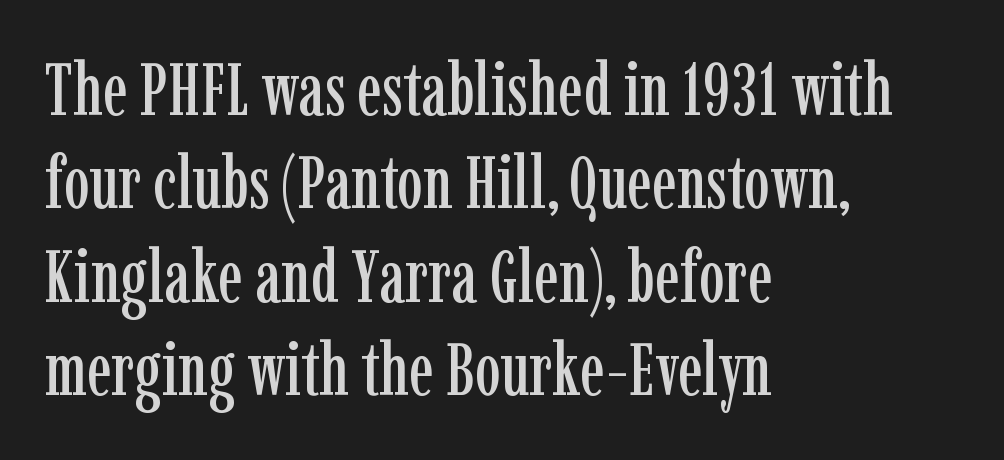
Is the block centered? No — it sits flush against the left margin. Leading: standard. The passage shown is typed in a proportional face where columns would drift. A serif font was chosen for this passage. Is the letter spacing exaggerated? No — it looks like the ordinary default. The lettering stays uniformly vertical, giving the passage a roman look.
